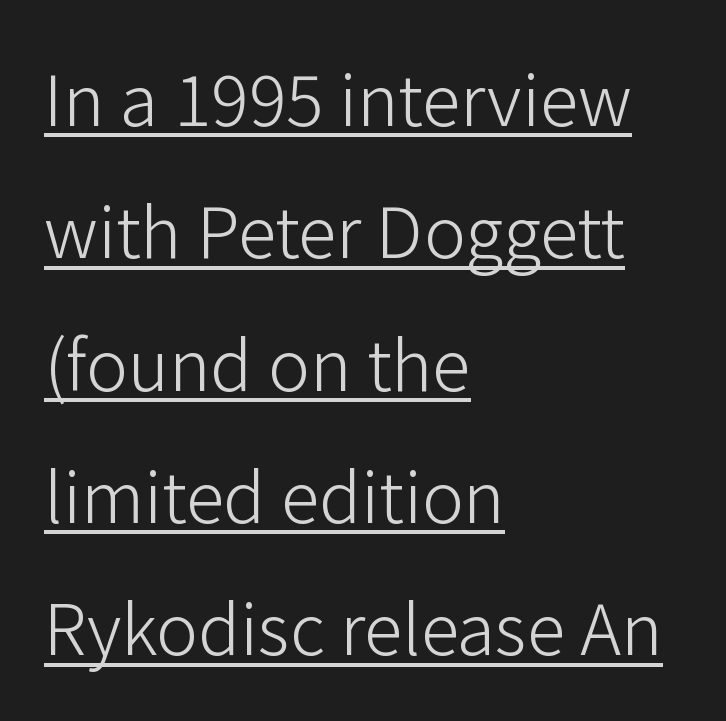
{"serif": "no", "italic": "no", "bold": "no", "weight": "light", "width": "normal", "stroke_contrast": "low", "x_height": "medium", "monospaced": "no", "underline": "yes", "align": "left", "line_spacing_ratio": 1.89, "letter_spacing": "normal", "letter_spacing_em": 0.0, "glyph_px": 70}
